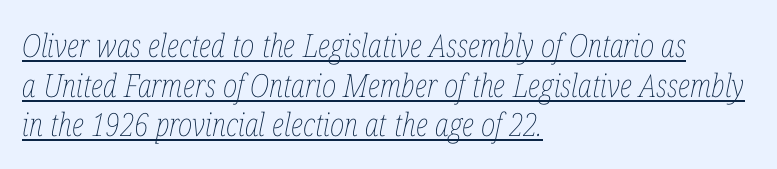
Which margin do the lines hug? The left one — the right edge is uneven. Looks like regular typesetting: each glyph gets only the width it needs. The line texture is even and compact thanks to regular tracking. Designer's note — italics engaged. The passage shown is underscored from start to finish. Counters stay open thanks to moderate or lighter strokes.
